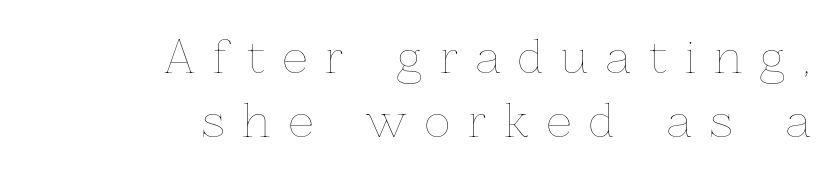
The strip under each line holds only bare page. Compared with typical paragraphs, the rows here are spaced about the same. Every character sits straight up, as roman type does. Which margin do the lines hug? The right one — the left edge is uneven. The letters are spread apart with noticeably loose tracking. Bold? No — there's no thickening of the strokes.
